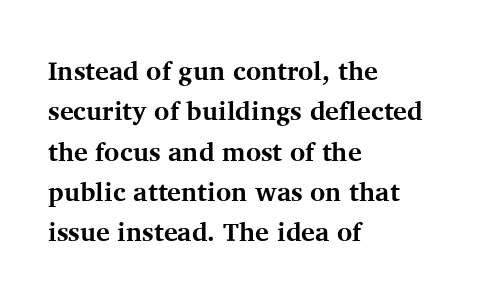
The image shows 26 px bold type, upright; set left-aligned, normal line spacing (1.55x), normal letter spacing, not underlined.
